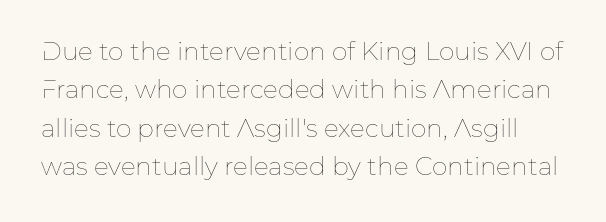
Lines of text with bare space underneath. Is the stroke heavy? The answer is a plain regular-or-lighter. Italic? Not at all — the glyphs are vertical. Whoever set this chose a conventional vertical rhythm. Is the letter spacing exaggerated? No — it looks like the ordinary default.
